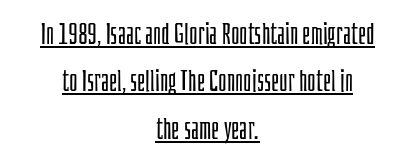
The image shows 29 px light, condensed sans-serif type, upright; set centered, normal line spacing (1.63x), normal letter spacing, underlined; low stroke contrast and a large x-height.
